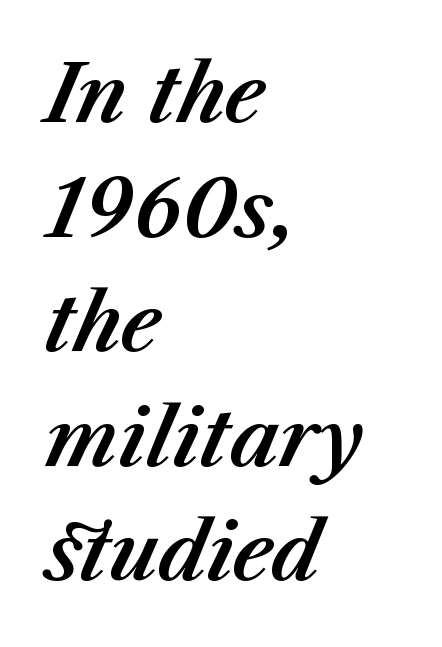
Quick note: underline off. The designer left line spacing at the default. Tracking here is standard; glyphs follow each other at the usual distance. The passage shown is typed in a proportional face where columns would drift.
